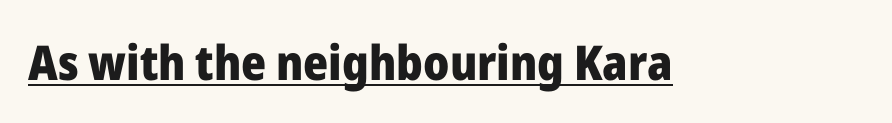
Q: Is the text bold? A: Yes.
Q: Is the text italic (slanted)? A: No, it is upright.
Q: Is the typeface a serif or a sans-serif typeface? A: Sans-serif.
Q: Is the text underlined? A: Yes.
Q: Is the spacing between letters normal or unusually wide? A: Normal.
Q: Width (condensed, normal, or wide)? A: Normal.
Q: Stroke contrast? A: Low.
Q: x-height? A: Medium.
Q: Monospaced? A: No.
